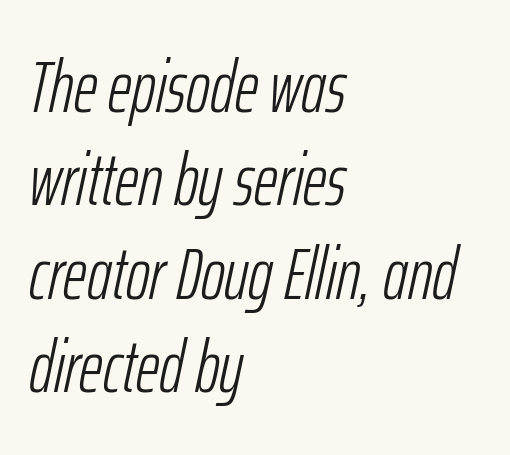
{"italic": "yes", "lean": "right", "slant_degrees": 12, "bold": "no", "weight": "light", "width": "condensed", "stroke_contrast": "low", "x_height": "medium", "monospaced": "no", "underline": "no", "align": "left", "line_spacing": "normal", "line_spacing_ratio": 1.28, "letter_spacing": "normal", "letter_spacing_em": 0.0, "glyph_px": 73}
